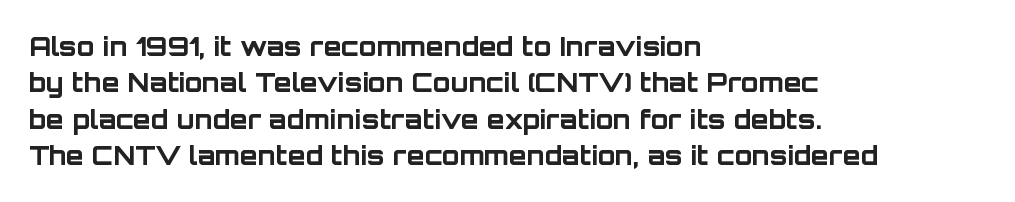
Q: Is the text bold? A: Yes.
Q: Is the text italic (slanted)? A: No, it is upright.
Q: Is the text underlined? A: No.
Q: How is the paragraph aligned? A: Left-aligned.
Q: Is the spacing between letters normal or unusually wide? A: Normal.
Q: Is the spacing between lines tight, normal or loose? A: Normal.
